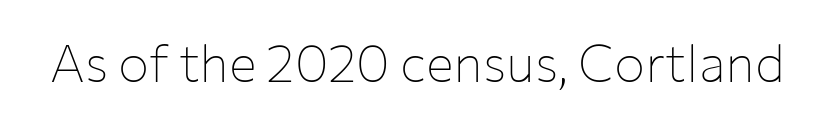
{"serif": "no", "italic": "no", "bold": "no", "weight": "thin", "width": "normal", "stroke_contrast": "low", "x_height": "medium", "monospaced": "no", "underline": "no", "letter_spacing": "normal", "letter_spacing_em": 0.0, "glyph_px": 52}
